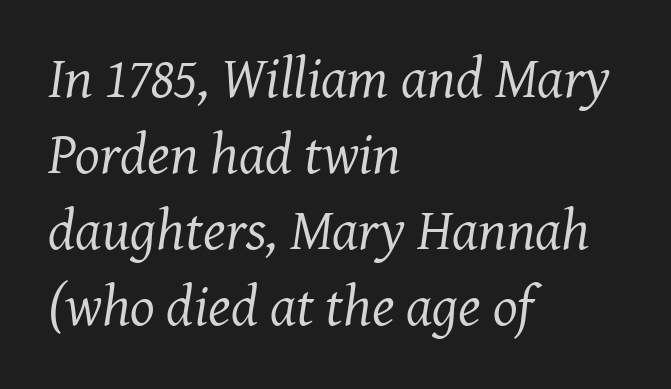
{"serif": "yes", "italic": "yes", "lean": "right", "slant_degrees": 7, "bold": "no", "weight": "regular", "width": "normal", "stroke_contrast": "medium", "x_height": "medium", "monospaced": "no", "underline": "no", "align": "left", "line_spacing": "normal", "line_spacing_ratio": 1.31, "letter_spacing": "normal", "letter_spacing_em": 0.0, "glyph_px": 58}
